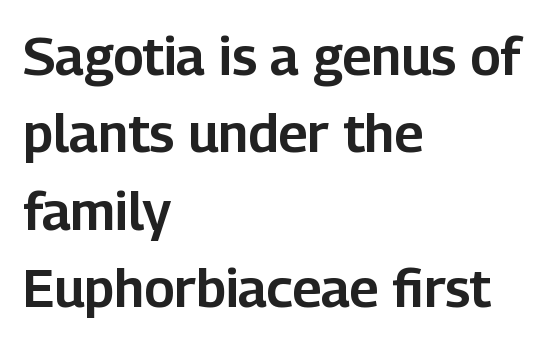
The image shows 53 px sans-serif type, upright; set left-aligned, normal line spacing (1.46x), normal letter spacing, not underlined; low stroke contrast and a medium x-height.
